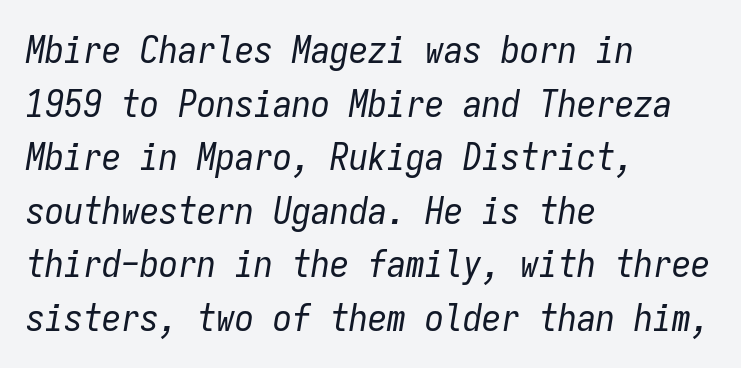
Q: Is the text bold? A: No.
Q: Is the text italic (slanted)? A: Yes, it leans right by about 9 degrees.
Q: Is the text underlined? A: No.
Q: How is the paragraph aligned? A: Left-aligned.
Q: Is the spacing between letters normal or unusually wide? A: Normal.
Q: Is the spacing between lines tight, normal or loose? A: Normal.
Q: Width (condensed, normal, or wide)? A: Condensed.
Q: Stroke contrast? A: Low.
Q: x-height? A: Medium.
Q: Monospaced? A: Yes.
